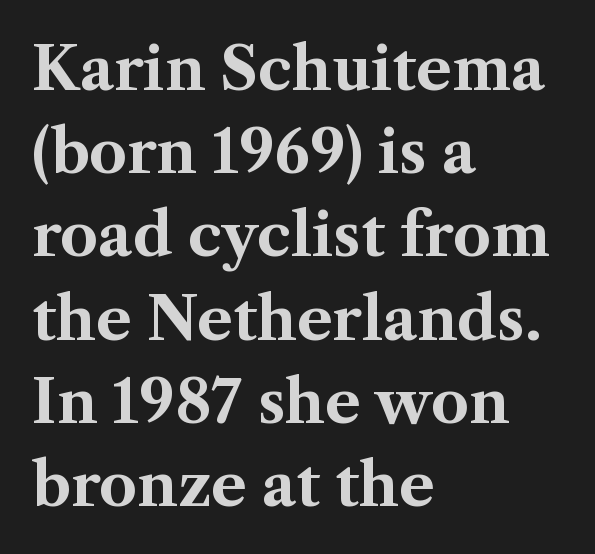
The image shows 59 px bold serif type, upright; set left-aligned, normal line spacing (1.41x), normal letter spacing, not underlined; medium stroke contrast and a medium x-height.
